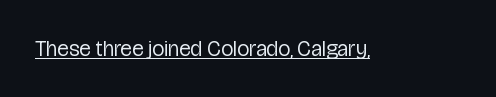
The image shows 22 px text type, upright; set normal letter spacing, underlined.
